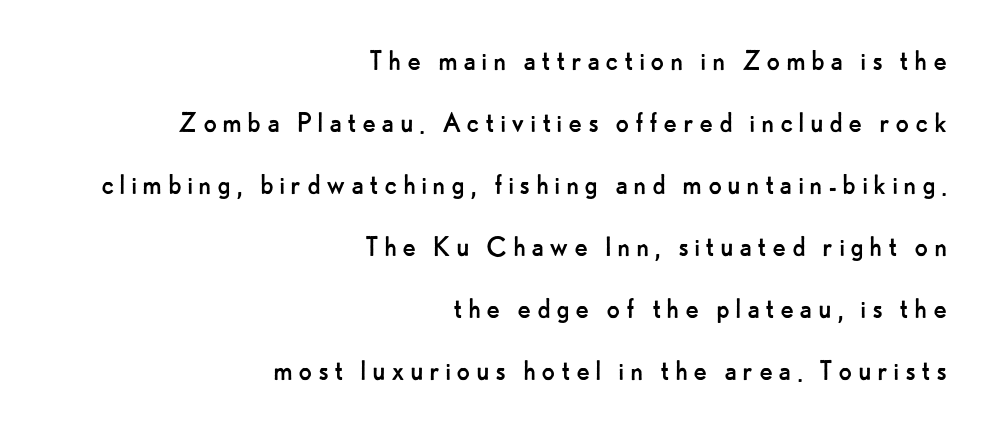
{"serif": "no", "italic": "no", "bold": "no", "weight": "regular", "width": "normal", "stroke_contrast": "low", "x_height": "small", "monospaced": "no", "underline": "no", "align": "right", "line_spacing": "loose", "line_spacing_ratio": 1.94, "glyph_px": 32}
